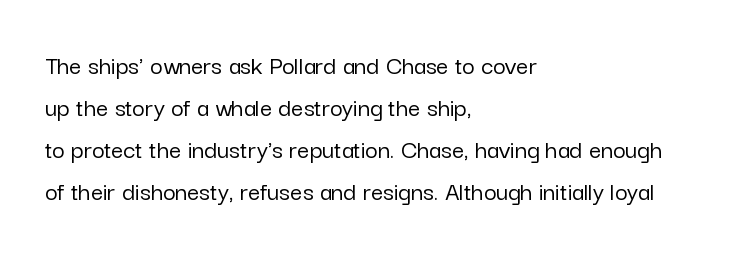
The image shows 27 px text type, upright; set left-aligned, normal line spacing (1.55x), normal letter spacing, not underlined.
